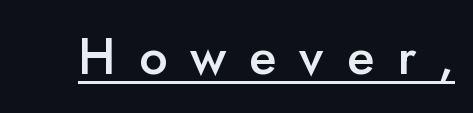
You can tell it's not italic because the verticals are truly vertical. Caption: expanded tracking, letters set apart. The glyphs have the mass of a demibold cut, below bold. These lines are composed in type without serifs.
